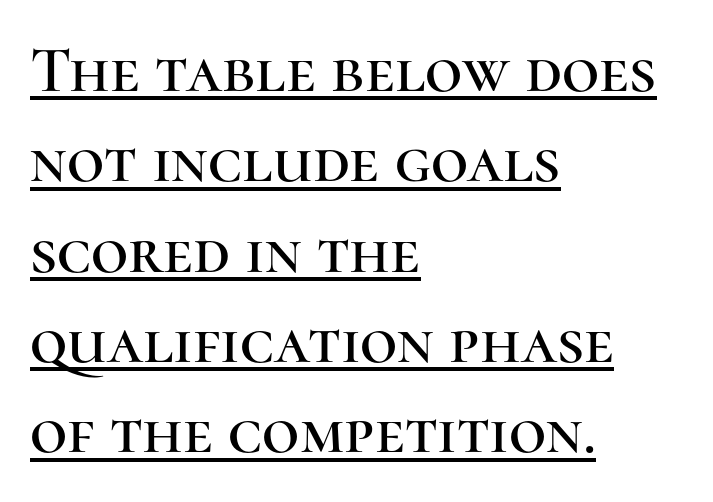
{"serif": "yes", "italic": "no", "width": "normal", "stroke_contrast": "high", "x_height": "medium", "monospaced": "no", "underline": "yes", "align": "left", "line_spacing": "normal", "line_spacing_ratio": 1.39, "letter_spacing": "normal", "letter_spacing_em": 0.0, "glyph_px": 65}
